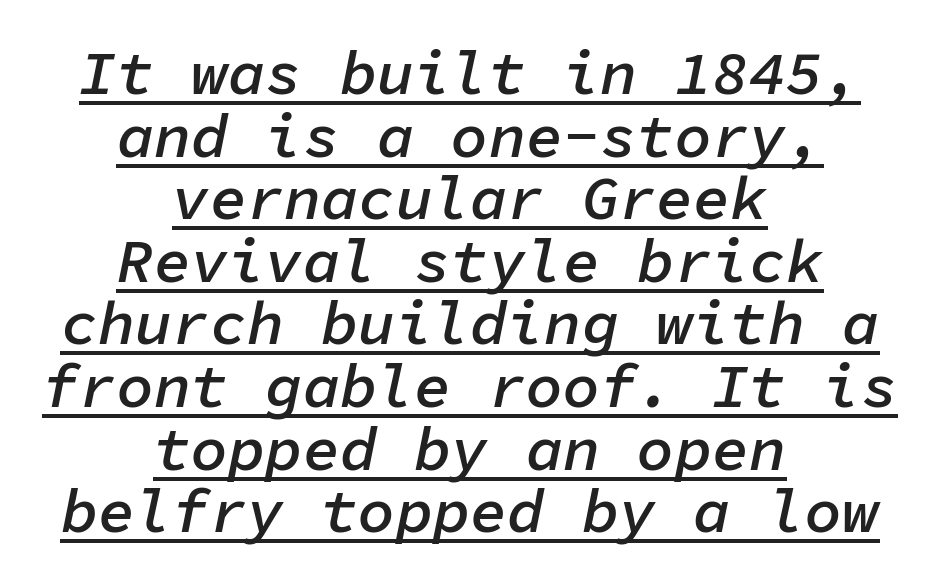
{"italic": "yes", "lean": "right", "slant_degrees": 11, "bold": "semi", "weight": "semibold", "width": "normal", "stroke_contrast": "low", "x_height": "medium", "monospaced": "yes", "underline": "yes", "align": "center", "line_spacing": "tight", "line_spacing_ratio": 1.01, "letter_spacing": "normal", "letter_spacing_em": 0.0, "glyph_px": 62}
